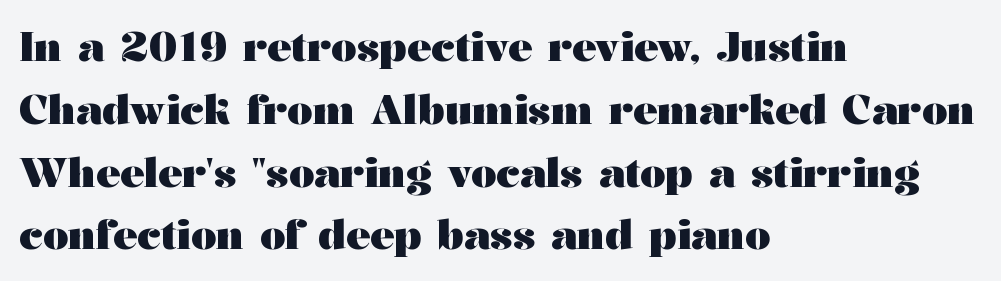
Q: Is the text bold? A: Yes.
Q: Is the text italic (slanted)? A: No, it is upright.
Q: Is the typeface a serif or a sans-serif typeface? A: Serif.
Q: Is the text underlined? A: No.
Q: How is the paragraph aligned? A: Left-aligned.
Q: Is the spacing between letters normal or unusually wide? A: Normal.
Q: Is the spacing between lines tight, normal or loose? A: Normal.
Q: Width (condensed, normal, or wide)? A: Wide.
Q: Stroke contrast? A: Medium.
Q: x-height? A: Medium.
Q: Monospaced? A: No.
